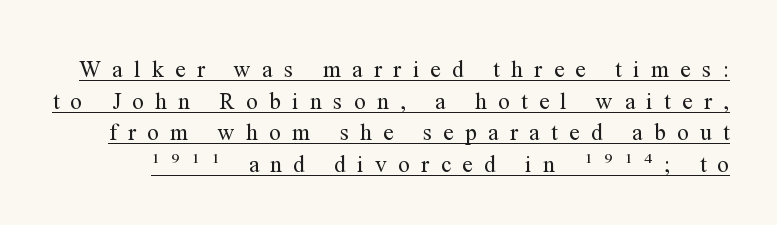
The image shows 23 px text type, upright; set normal line spacing (1.37x), unusually wide letter spacing (+0.5 em), underlined.
